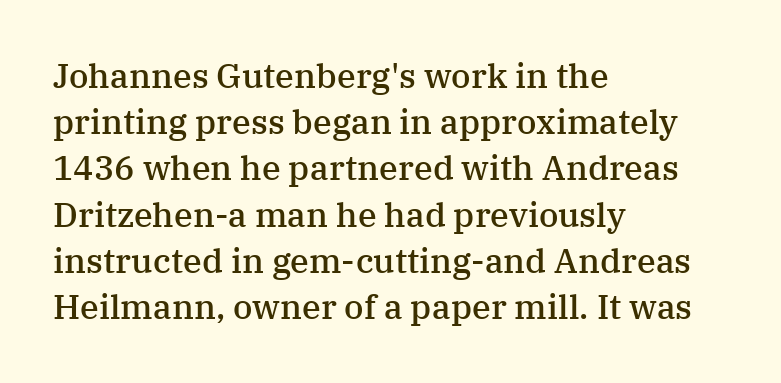
Q: Is the text bold? A: Semi-bold.
Q: Is the text italic (slanted)? A: No, it is upright.
Q: Is the typeface a serif or a sans-serif typeface? A: Serif.
Q: Is the text underlined? A: No.
Q: How is the paragraph aligned? A: Left-aligned.
Q: Is the spacing between letters normal or unusually wide? A: Normal.
Q: Is the spacing between lines tight, normal or loose? A: Normal.
Q: Width (condensed, normal, or wide)? A: Normal.
Q: Stroke contrast? A: Medium.
Q: x-height? A: Medium.
Q: Monospaced? A: No.
